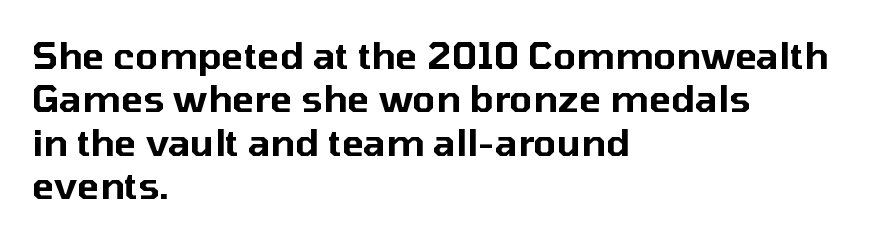
The image shows 37 px sans-serif type, upright; set left-aligned, line spacing 1.17x, normal letter spacing, not underlined; low stroke contrast and a medium x-height.
